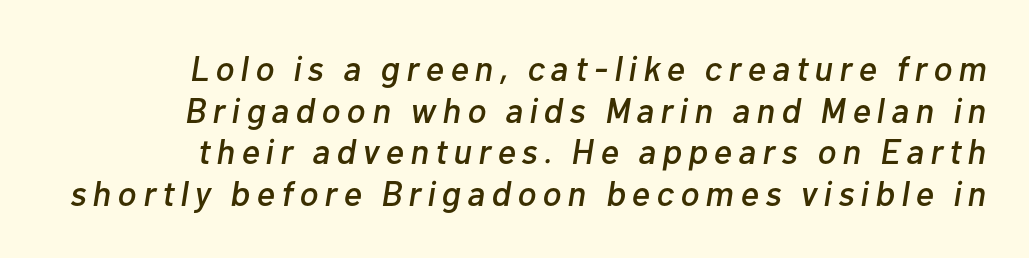
{"italic": "yes", "lean": "right", "slant_degrees": 10, "width": "normal", "stroke_contrast": "low", "x_height": "medium", "monospaced": "no", "underline": "no", "align": "right", "line_spacing_ratio": 1.19, "glyph_px": 35}
